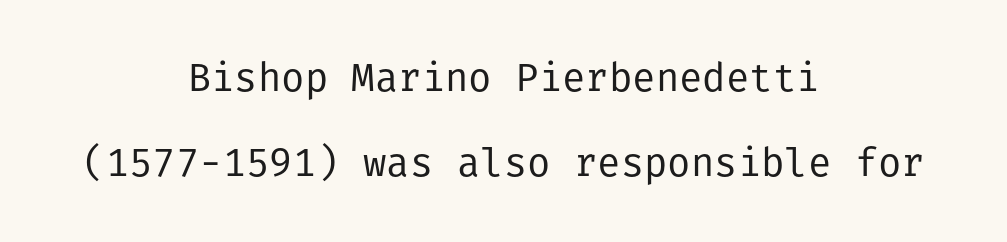
Q: Is the text bold? A: No.
Q: Is the text italic (slanted)? A: No, it is upright.
Q: Is the typeface a serif or a sans-serif typeface? A: Sans-serif.
Q: Is the text underlined? A: No.
Q: How is the paragraph aligned? A: Centered.
Q: Is the spacing between letters normal or unusually wide? A: Normal.
Q: Is the spacing between lines tight, normal or loose? A: Loose.
Q: Width (condensed, normal, or wide)? A: Normal.
Q: Stroke contrast? A: Low.
Q: x-height? A: Medium.
